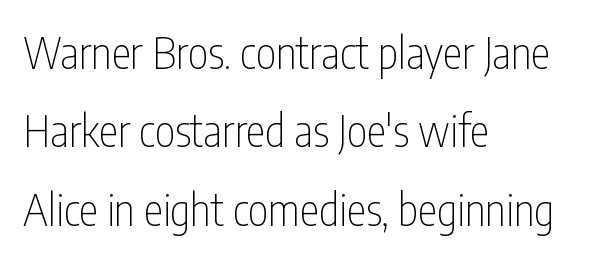
Q: Is the text bold? A: No.
Q: Is the text italic (slanted)? A: No, it is upright.
Q: Is the typeface a serif or a sans-serif typeface? A: Sans-serif.
Q: Is the text underlined? A: No.
Q: How is the paragraph aligned? A: Left-aligned.
Q: Is the spacing between letters normal or unusually wide? A: Normal.
Q: Width (condensed, normal, or wide)? A: Condensed.
Q: Stroke contrast? A: Low.
Q: x-height? A: Medium.
Q: Monospaced? A: No.
